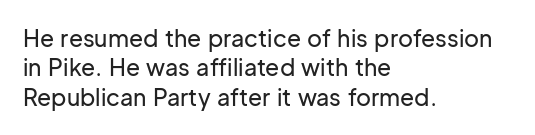
Q: Is the text italic (slanted)? A: No, it is upright.
Q: Is the text underlined? A: No.
Q: How is the paragraph aligned? A: Left-aligned.
Q: Is the spacing between letters normal or unusually wide? A: Normal.
Q: Is the spacing between lines tight, normal or loose? A: Normal.
